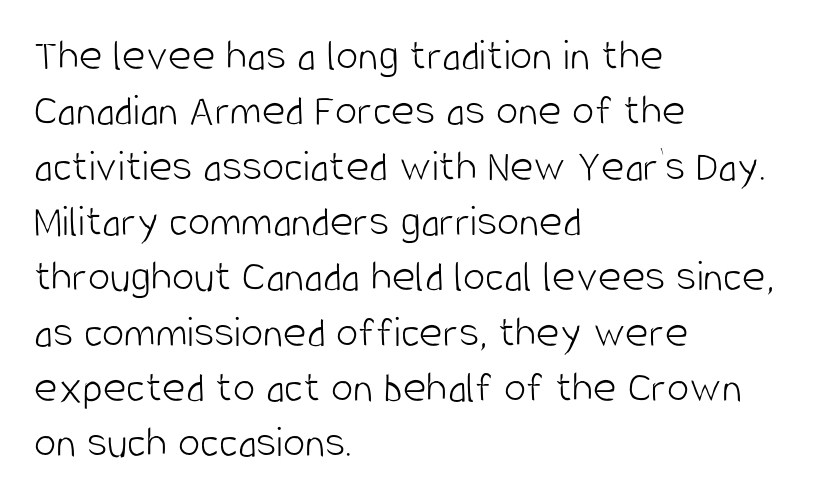
The image shows 45 px light, condensed sans-serif type, upright; set left-aligned, line spacing 1.23x, normal letter spacing, not underlined; low stroke contrast and a large x-height.
